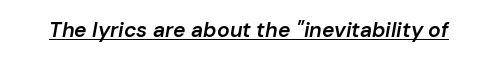
A fair bit of extra ink — the face is semibold, not bold. The letters are slanted; this is an italic face. Looks like someone drew a line under every word here. Look at the tracking — it's just the regular setting, nothing added.
